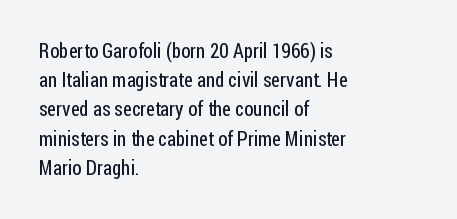
Q: Is the text bold? A: No.
Q: Is the text italic (slanted)? A: No, it is upright.
Q: Is the text underlined? A: No.
Q: How is the paragraph aligned? A: Left-aligned.
Q: Is the spacing between letters normal or unusually wide? A: Normal.
Q: Is the spacing between lines tight, normal or loose? A: Normal.
